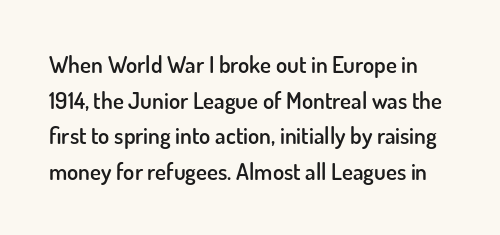
{"italic": "no", "bold": "semi", "underline": "no", "line_spacing": "normal", "line_spacing_ratio": 1.55, "letter_spacing": "normal", "letter_spacing_em": 0.0, "glyph_px": 23}
